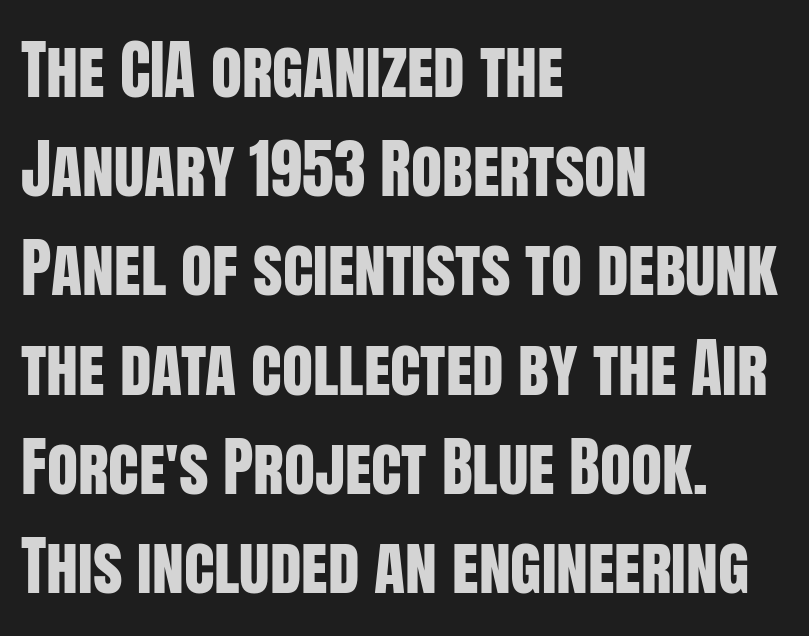
Q: Is the text italic (slanted)? A: No, it is upright.
Q: Is the typeface a serif or a sans-serif typeface? A: Sans-serif.
Q: Is the text underlined? A: No.
Q: How is the paragraph aligned? A: Left-aligned.
Q: Is the spacing between letters normal or unusually wide? A: Normal.
Q: Is the spacing between lines tight, normal or loose? A: Normal.
Q: Width (condensed, normal, or wide)? A: Condensed.
Q: Stroke contrast? A: Low.
Q: x-height? A: Large.
Q: Monospaced? A: No.
